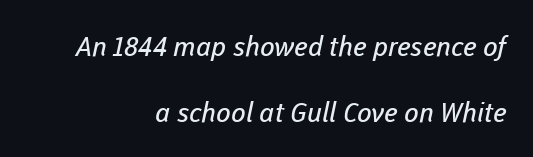
Check the space under the baseline: it is left empty. Rows of type keep a wide berth in the vertical direction. Inter-character spacing is left at the font's built-in metrics. This rendering uses right alignment, leaving the left contour irregular.
